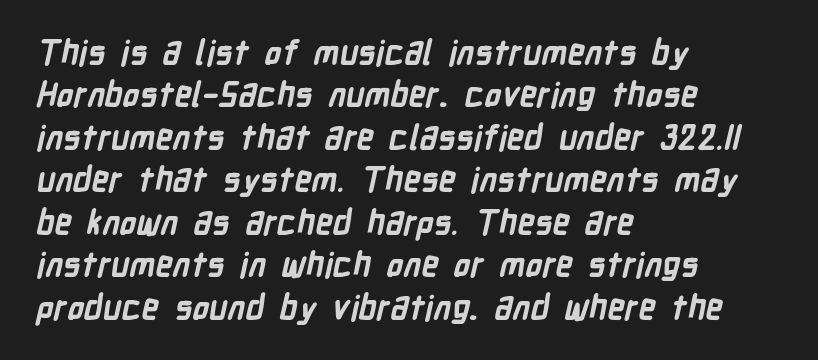
The image shows 34 px bold, condensed sans-serif type; set left-aligned, normal line spacing (1.25x), normal letter spacing, not underlined; low stroke contrast and a medium x-height.
